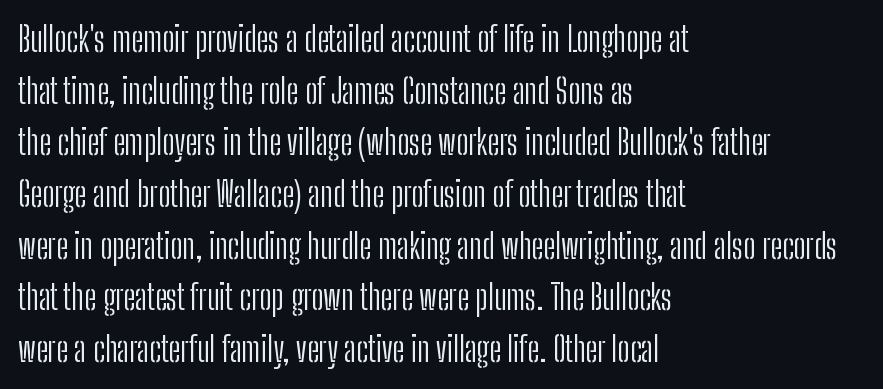
Rendered with straight, roman letterforms. Has an underline been added? It has not. Stroke terminals: plain, sans-serif. In CSS terms this would be text-align: left. Short note: letters normally spaced. Stems and bowls with no extra thickness — not bold.
